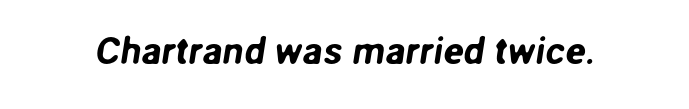
Regarding serifs, this sample does without them. The words here are not underlined. You could not count columns in this text — the font is proportionally spaced. Honestly, the letter spacing is just normal — you wouldn't notice it.
